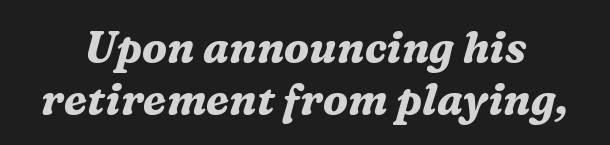
{"serif": "yes", "italic": "yes", "lean": "right", "slant_degrees": 16, "bold": "yes", "weight": "bold", "width": "normal", "stroke_contrast": "medium", "x_height": "medium", "monospaced": "no", "underline": "no", "line_spacing_ratio": 1.21, "letter_spacing": "normal", "letter_spacing_em": 0.0, "glyph_px": 43}
